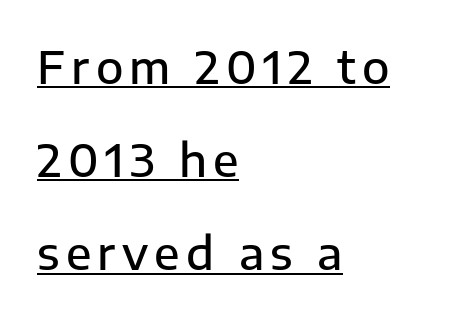
The image shows 45 px semibold sans-serif type, upright; set left-aligned, loose line spacing (2.07x), underlined; low stroke contrast and a medium x-height.
